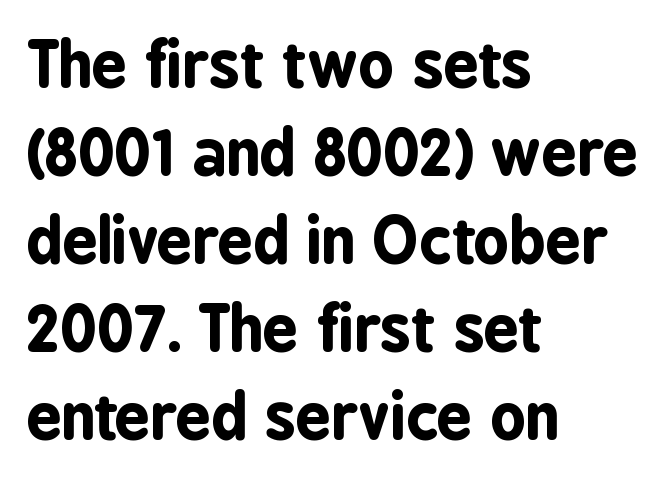
The image shows 62 px bold, condensed sans-serif type, upright; set left-aligned, normal line spacing (1.42x), normal letter spacing, not underlined; low stroke contrast and a medium x-height.
